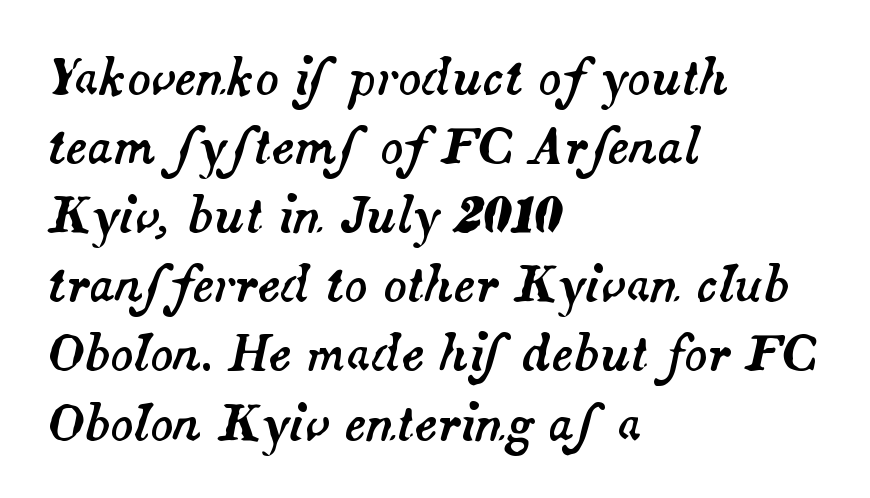
Q: Is the text italic (slanted)? A: Yes, it leans right by about 14 degrees.
Q: Is the text underlined? A: No.
Q: How is the paragraph aligned? A: Left-aligned.
Q: Is the spacing between letters normal or unusually wide? A: Normal.
Q: Is the spacing between lines tight, normal or loose? A: Normal.
Q: Width (condensed, normal, or wide)? A: Normal.
Q: Stroke contrast? A: Medium.
Q: x-height? A: Small.
Q: Monospaced? A: No.
